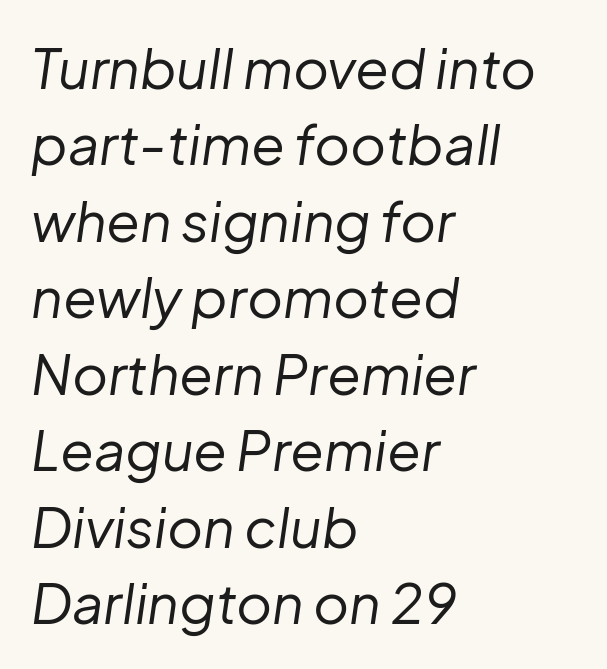
{"italic": "yes", "lean": "right", "slant_degrees": 8, "bold": "no", "weight": "regular", "width": "normal", "stroke_contrast": "low", "x_height": "medium", "monospaced": "no", "underline": "no", "align": "left", "line_spacing": "normal", "line_spacing_ratio": 1.39, "letter_spacing": "normal", "letter_spacing_em": 0.0, "glyph_px": 55}
